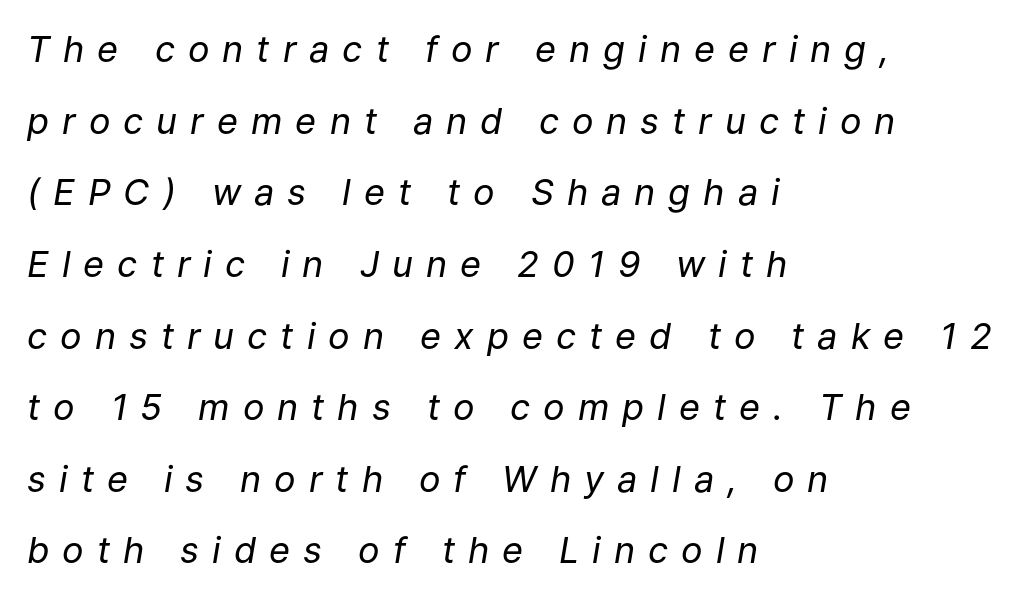
Q: Is the text bold? A: No.
Q: Is the text italic (slanted)? A: Yes, it leans right by about 9 degrees.
Q: Is the text underlined? A: No.
Q: How is the paragraph aligned? A: Left-aligned.
Q: Is the spacing between letters normal or unusually wide? A: Unusually wide.
Q: Is the spacing between lines tight, normal or loose? A: Loose.
Q: Width (condensed, normal, or wide)? A: Normal.
Q: Stroke contrast? A: Low.
Q: x-height? A: Medium.
Q: Monospaced? A: No.
